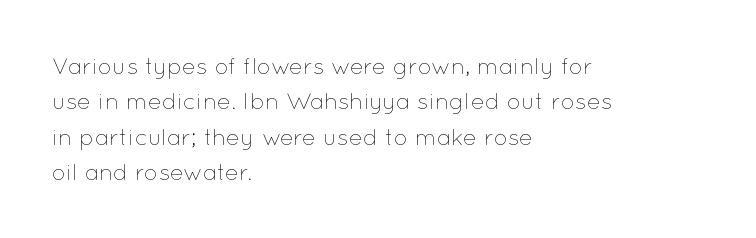
{"italic": "no", "bold": "no", "underline": "no", "align": "left", "line_spacing": "normal", "line_spacing_ratio": 1.54, "letter_spacing": "normal", "letter_spacing_em": 0.0, "glyph_px": 23}
